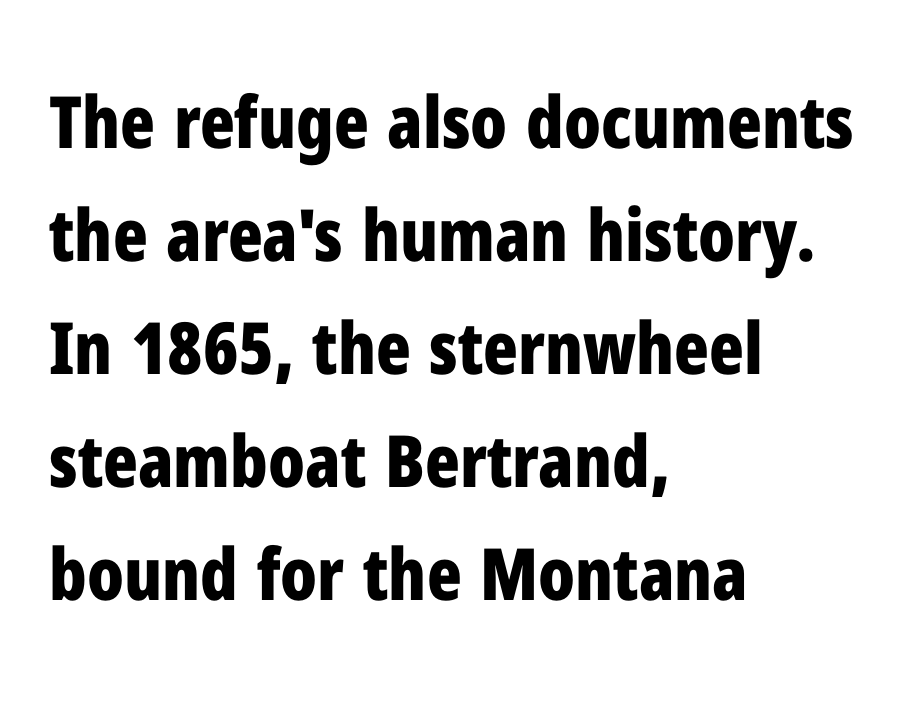
The image shows 72 px bold, condensed sans-serif type, upright; set left-aligned, normal line spacing (1.57x), normal letter spacing, not underlined; low stroke contrast and a medium x-height.
